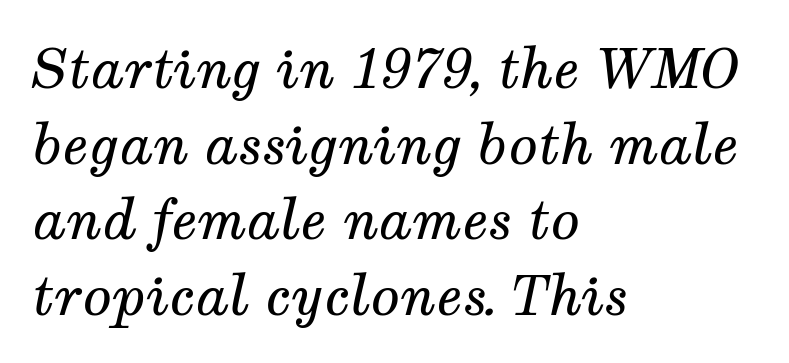
Q: Is the text bold? A: No.
Q: Is the text italic (slanted)? A: Yes, it leans right by about 12 degrees.
Q: Is the typeface a serif or a sans-serif typeface? A: Serif.
Q: Is the text underlined? A: No.
Q: How is the paragraph aligned? A: Left-aligned.
Q: Is the spacing between letters normal or unusually wide? A: Normal.
Q: Is the spacing between lines tight, normal or loose? A: Normal.
Q: Width (condensed, normal, or wide)? A: Normal.
Q: Stroke contrast? A: Medium.
Q: x-height? A: Medium.
Q: Monospaced? A: No.
